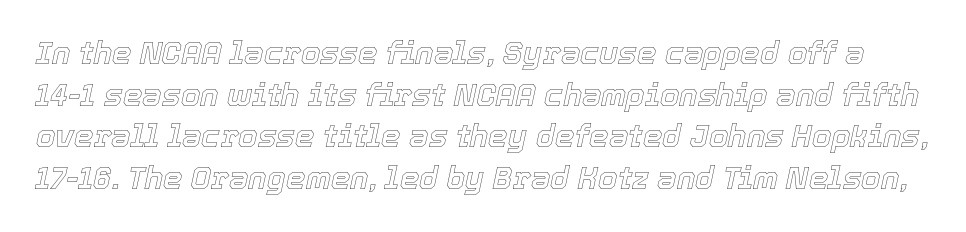
Q: Is the text italic (slanted)? A: Yes, it leans right by about 12 degrees.
Q: Is the text underlined? A: No.
Q: Is the spacing between letters normal or unusually wide? A: Normal.
Q: Is the spacing between lines tight, normal or loose? A: Normal.
Q: Width (condensed, normal, or wide)? A: Normal.
Q: x-height? A: Medium.
Q: Monospaced? A: No.
